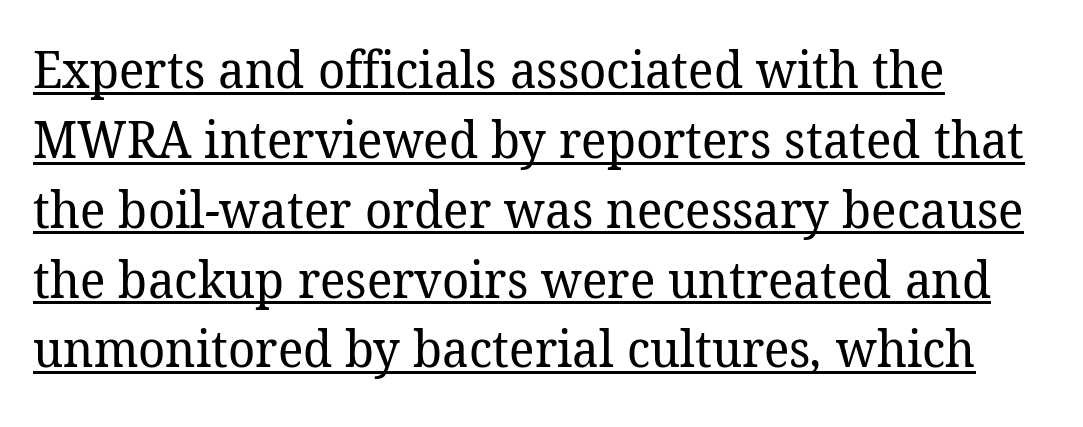
{"serif": "yes", "bold": "no", "weight": "regular", "width": "normal", "stroke_contrast": "low", "x_height": "medium", "monospaced": "no", "underline": "yes", "align": "left", "line_spacing": "normal", "line_spacing_ratio": 1.37, "letter_spacing": "normal", "letter_spacing_em": 0.0, "glyph_px": 51}
